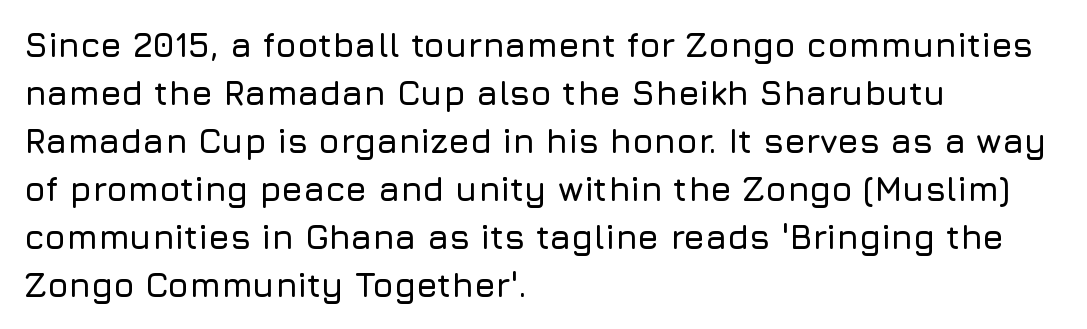
Do the characters align in a grid? No, the font is proportional. Tracking here is standard; glyphs follow each other at the usual distance. Type without underlining. Font category for this specimen: sans-serif. A student would call this left alignment; a typographer would say flush left, rag right.
